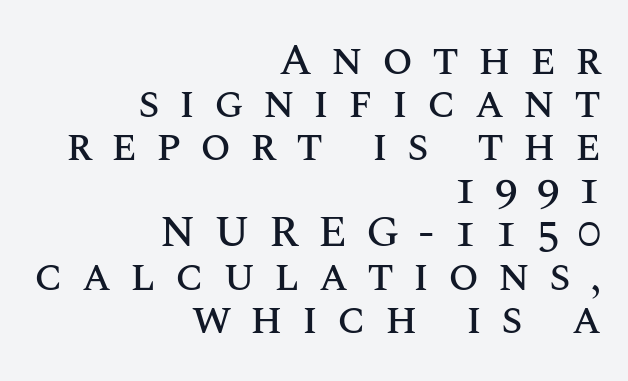
The image shows 44 px text type, upright; set right-aligned, tight line spacing (0.98x), unusually wide letter spacing (+0.43 em), not underlined; medium stroke contrast and a large x-height.
